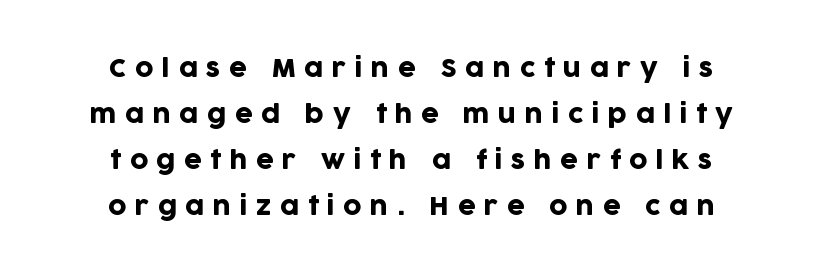
Compared with typical body copy, the letter spacing here is much looser. Is there any slant? The stems are plumb. Any mark beneath the type? The region is blank. Horizontally, the lines are justified to the midpoint only.
